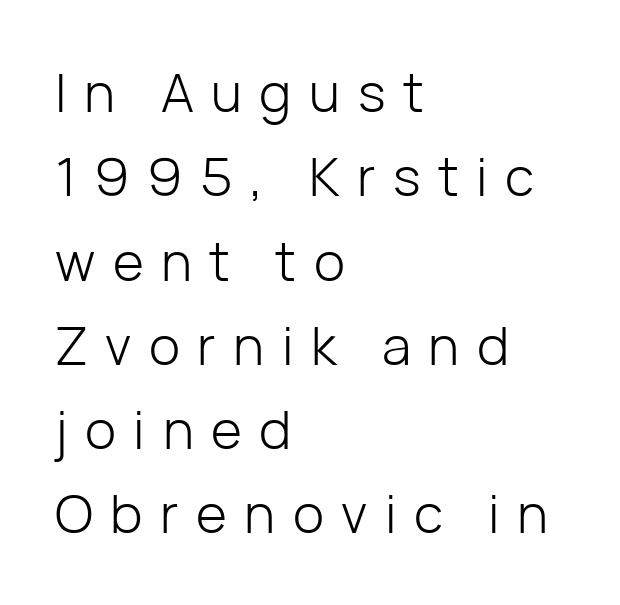
Q: Is the text bold? A: No.
Q: Is the text italic (slanted)? A: No, it is upright.
Q: Is the typeface a serif or a sans-serif typeface? A: Sans-serif.
Q: Is the text underlined? A: No.
Q: How is the paragraph aligned? A: Left-aligned.
Q: Is the spacing between letters normal or unusually wide? A: Unusually wide.
Q: Is the spacing between lines tight, normal or loose? A: Normal.
Q: Width (condensed, normal, or wide)? A: Normal.
Q: Stroke contrast? A: Low.
Q: x-height? A: Medium.
Q: Monospaced? A: No.
